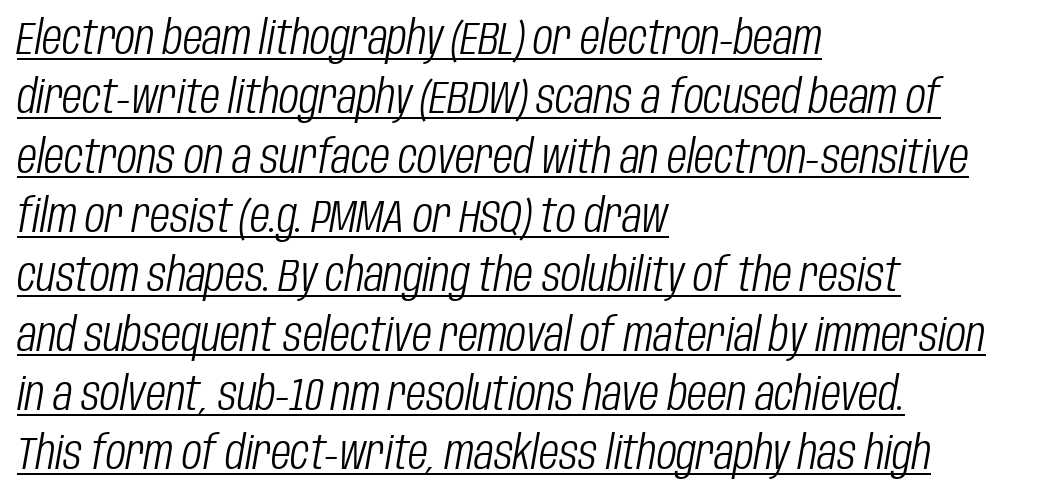
This rendering uses left alignment, leaving the right contour irregular. Glyph-to-glyph distance matches everyday printed text. Honestly, the underline is the first thing you notice here. A normal amount of white space separates one row of letters from the next. If you drew a line through each stem, it would be angled.
